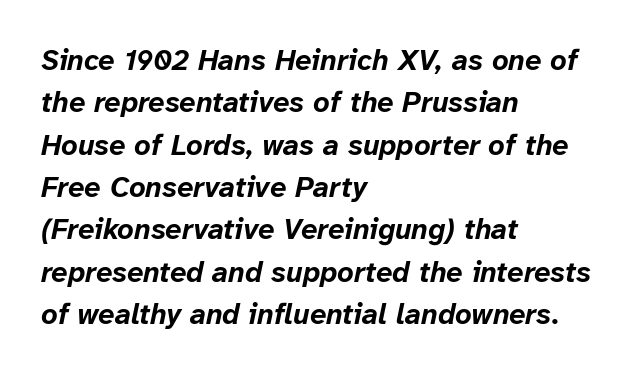
{"italic": "yes", "lean": "right", "slant_degrees": 12, "bold": "yes", "weight": "bold", "width": "normal", "stroke_contrast": "low", "x_height": "medium", "monospaced": "no", "underline": "no", "align": "left", "line_spacing": "normal", "line_spacing_ratio": 1.46, "letter_spacing": "normal", "letter_spacing_em": 0.0, "glyph_px": 29}
